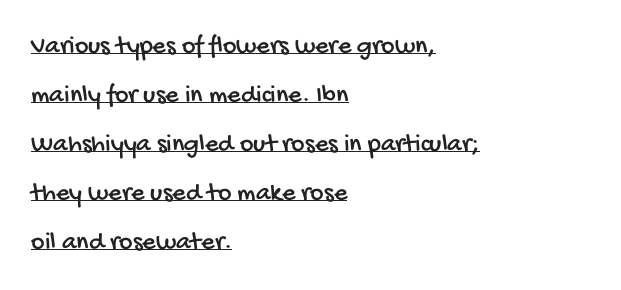
The image shows 26 px text type; set left-aligned, line spacing 1.88x, normal letter spacing, underlined.
